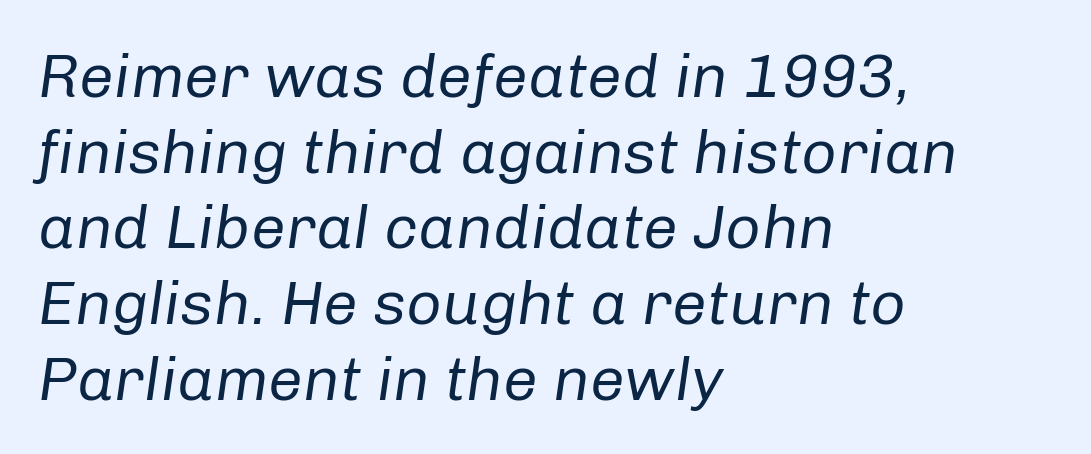
Q: Is the text bold? A: No.
Q: Is the text italic (slanted)? A: Yes, it leans right by about 8 degrees.
Q: Is the text underlined? A: No.
Q: How is the paragraph aligned? A: Left-aligned.
Q: Is the spacing between letters normal or unusually wide? A: Normal.
Q: Width (condensed, normal, or wide)? A: Normal.
Q: Stroke contrast? A: Low.
Q: x-height? A: Medium.
Q: Monospaced? A: No.
